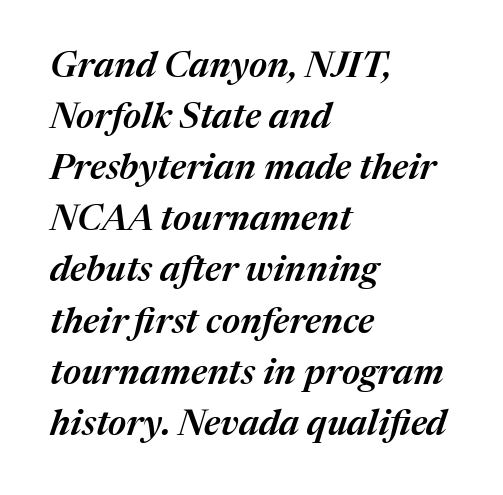
{"italic": "yes", "lean": "right", "slant_degrees": 17, "bold": "semi", "weight": "semibold", "width": "normal", "stroke_contrast": "medium", "x_height": "medium", "monospaced": "no", "underline": "no", "align": "left", "line_spacing": "normal", "line_spacing_ratio": 1.42, "letter_spacing": "normal", "letter_spacing_em": 0.0, "glyph_px": 36}
